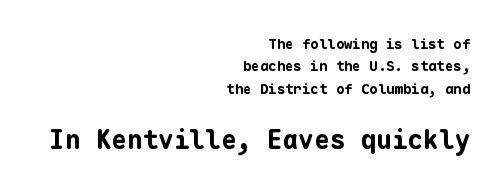
The letters stand upright; this is a roman face. Honestly, the row spacing looks completely unremarkable. Standard letterfit; no display-style spreading of the glyphs. Size contrast runs from small at the top to large at the bottom. As a designer I'd log this as weight 700, bold. Horizontal alignment here is rightward, an uncommon choice for prose.
